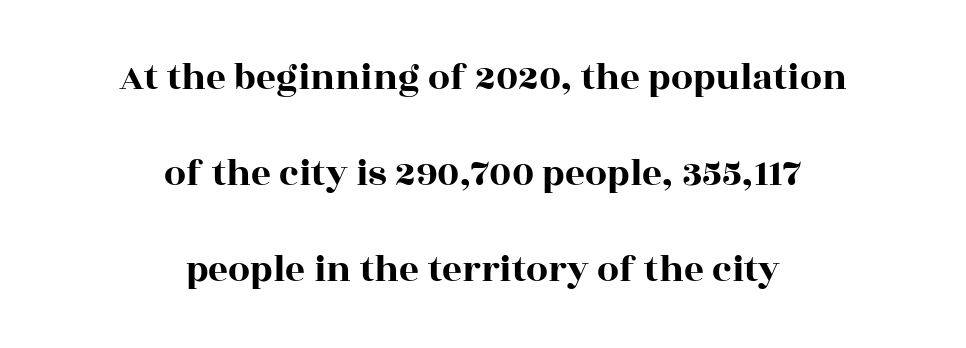
These lines are rendered in a variable-pitch font. Rows of type keep a wide berth in the vertical direction. Does extra space separate the letters? No, they use regular spacing. These lines are composed in type with serifs. Layout note: lines centered. In terms of posture, this sample is upright.
